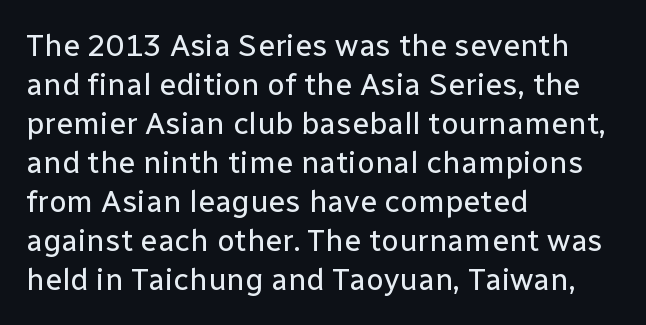
Q: Is the text bold? A: No.
Q: Is the text italic (slanted)? A: No, it is upright.
Q: Is the typeface a serif or a sans-serif typeface? A: Sans-serif.
Q: Is the text underlined? A: No.
Q: How is the paragraph aligned? A: Left-aligned.
Q: Is the spacing between letters normal or unusually wide? A: Normal.
Q: Is the spacing between lines tight, normal or loose? A: Normal.
Q: Width (condensed, normal, or wide)? A: Normal.
Q: Stroke contrast? A: Low.
Q: x-height? A: Medium.
Q: Monospaced? A: No.
